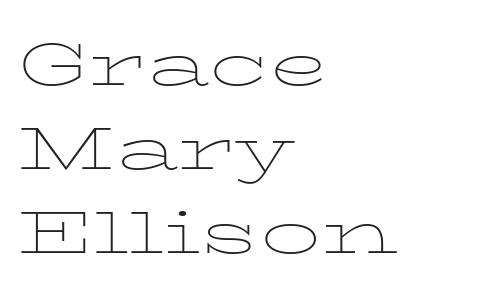
Q: Is the text bold? A: No.
Q: Is the text italic (slanted)? A: No, it is upright.
Q: Is the typeface a serif or a sans-serif typeface? A: Serif.
Q: Is the text underlined? A: No.
Q: How is the paragraph aligned? A: Left-aligned.
Q: Is the spacing between letters normal or unusually wide? A: Normal.
Q: Is the spacing between lines tight, normal or loose? A: Normal.
Q: Width (condensed, normal, or wide)? A: Wide.
Q: Stroke contrast? A: Low.
Q: x-height? A: Medium.
Q: Monospaced? A: No.
